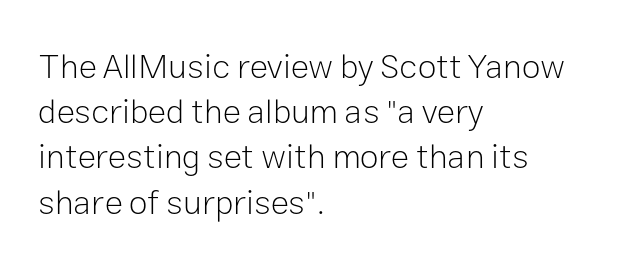
Quick note: interline space is typical. Layout note: lines flush left. The characters are drawn with everyday or finer stroke widths. Think of a printed novel: that variable character pitch is what you see here. You could call the tracking neutral — neither tight nor loose.
